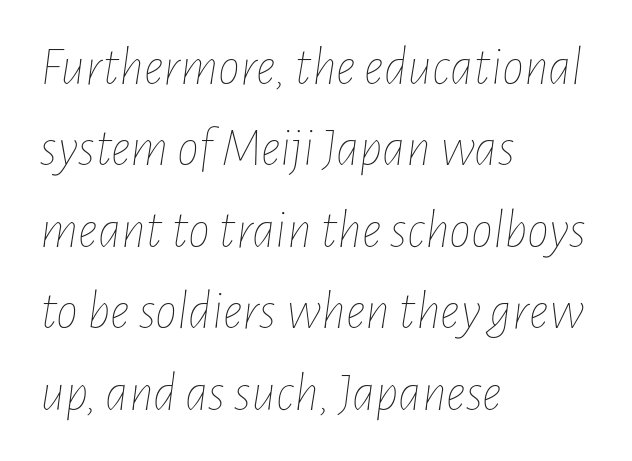
Q: Is the text bold? A: No.
Q: Is the text italic (slanted)? A: Yes, it leans right by about 7 degrees.
Q: Is the text underlined? A: No.
Q: How is the paragraph aligned? A: Left-aligned.
Q: Is the spacing between letters normal or unusually wide? A: Normal.
Q: Is the spacing between lines tight, normal or loose? A: Normal.
Q: Width (condensed, normal, or wide)? A: Condensed.
Q: Stroke contrast? A: Low.
Q: x-height? A: Medium.
Q: Monospaced? A: No.
